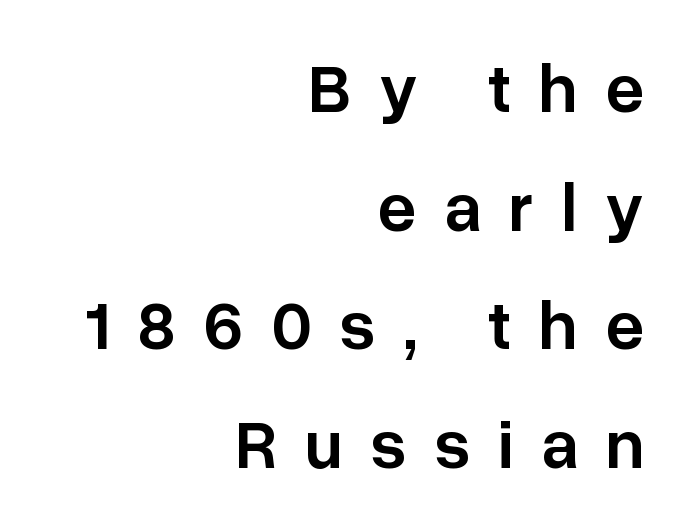
Spacing between characters has been opened up far beyond the box default. This sample is right-justified, so line beginnings fall wherever the words allow. The foot of each line stays bare and open. Each letter keeps its own natural width here, so spacing adapts to shape. Semibold letterforms, between regular and bold. Nope, not italic — everything's standing straight.
